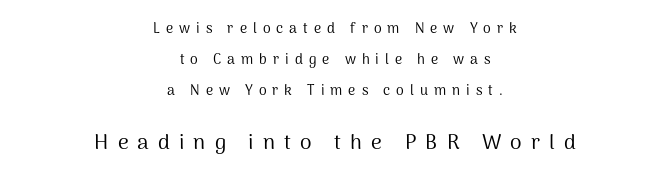
The image shows 21 px text type, upright; set centered, loose line spacing (2.2x), unusually wide letter spacing (+0.43 em), not underlined; the second (bottom) block is 1.5x larger.
